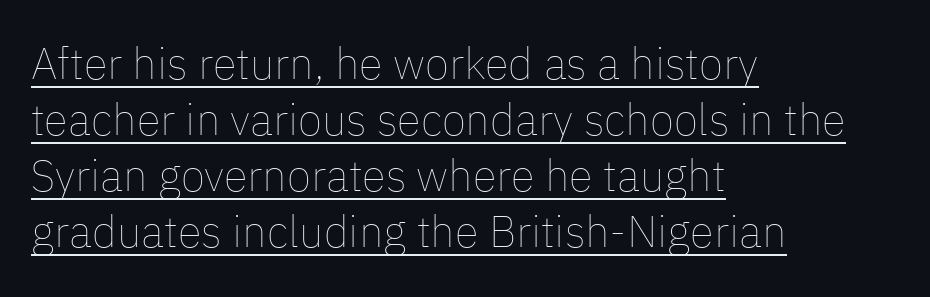
The image shows 44 px thin type, upright; set left-aligned, normal line spacing (1.27x), normal letter spacing, underlined; low stroke contrast and a medium x-height.
